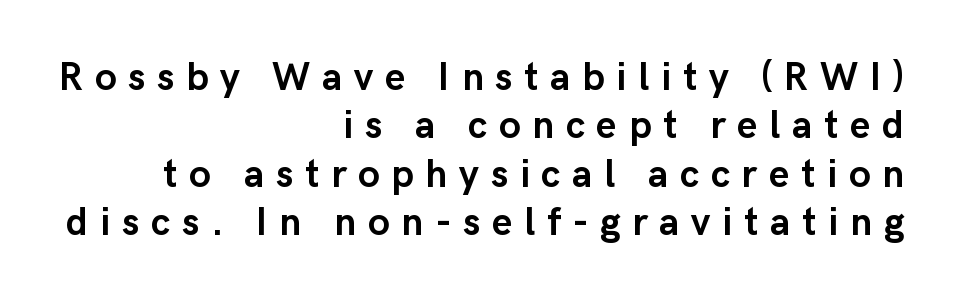
Each letter keeps its own natural width here, so spacing adapts to shape. Serif or sans? Sans — the stroke terminals are bare. Any mark beneath the type? The region is blank. A flush-right, rag-left setting is used for this passage. The type is letterspaced generously, with wide tracking. The lettering holds an erect, upright posture throughout.
